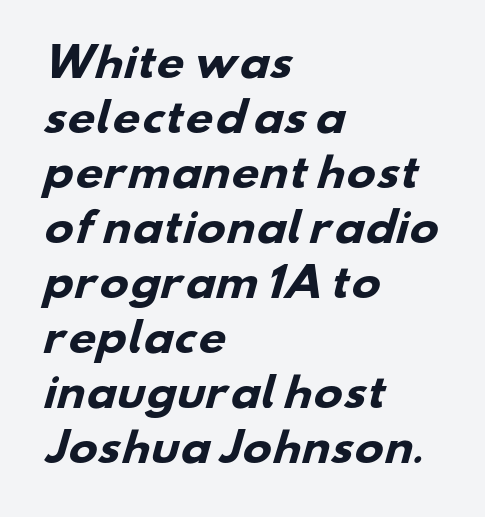
Q: Is the text bold? A: Yes.
Q: Is the typeface a serif or a sans-serif typeface? A: Sans-serif.
Q: Is the text underlined? A: No.
Q: How is the paragraph aligned? A: Left-aligned.
Q: Is the spacing between letters normal or unusually wide? A: Normal.
Q: Is the spacing between lines tight, normal or loose? A: Normal.
Q: Width (condensed, normal, or wide)? A: Wide.
Q: Stroke contrast? A: Low.
Q: x-height? A: Small.
Q: Monospaced? A: No.
